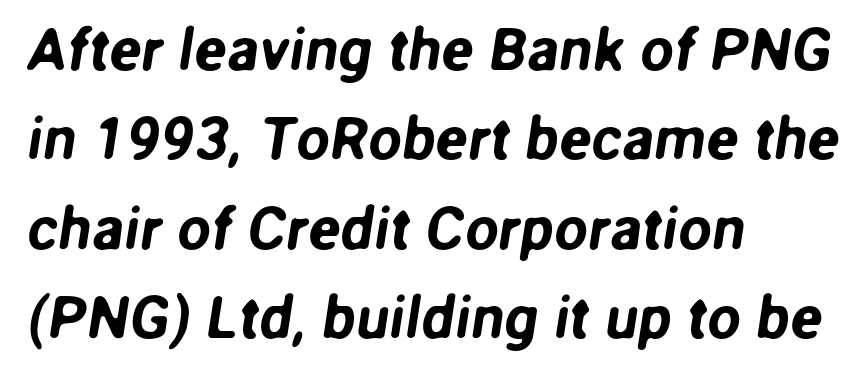
Q: Is the typeface a serif or a sans-serif typeface? A: Sans-serif.
Q: Is the text underlined? A: No.
Q: How is the paragraph aligned? A: Left-aligned.
Q: Is the spacing between letters normal or unusually wide? A: Normal.
Q: Is the spacing between lines tight, normal or loose? A: Normal.
Q: Width (condensed, normal, or wide)? A: Normal.
Q: Stroke contrast? A: Low.
Q: x-height? A: Medium.
Q: Monospaced? A: No.
